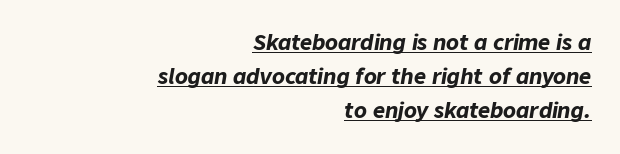
Q: Is the text bold? A: Yes.
Q: Is the text italic (slanted)? A: Yes, it leans right by about 9 degrees.
Q: Is the text underlined? A: Yes.
Q: How is the paragraph aligned? A: Right-aligned.
Q: Is the spacing between letters normal or unusually wide? A: Normal.
Q: Is the spacing between lines tight, normal or loose? A: Normal.
